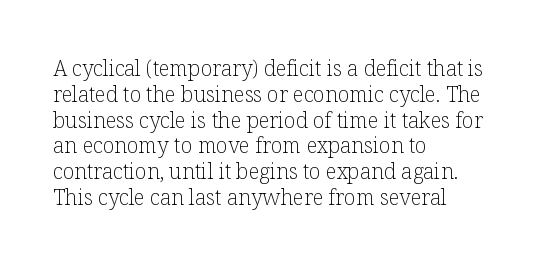
Visually the block forms a straight wall on the left and a jagged coastline on the right. This sample uses plain, unmodified letter spacing. The face looks like a standard text weight, possibly lighter. Check under the words: just untouched page. Does the lettering tilt? It doesn't — this is upright.
